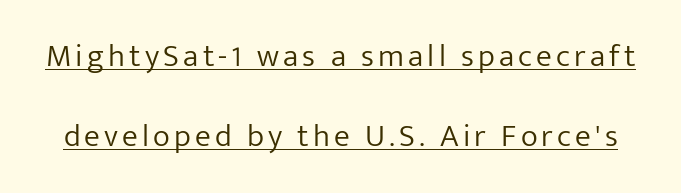
The image shows 32 px light sans-serif type, upright; set loose line spacing (2.49x), underlined; low stroke contrast and a medium x-height.
